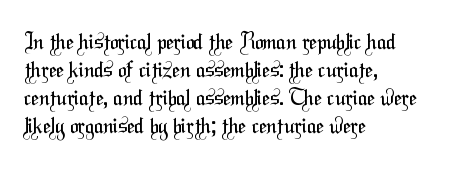
The strokes are not fattened; the text isn't bold. The rendering uses a moderate line-height, typical for paragraphs. The face used here is rendered with its standard letterfit. Type without underlining.
